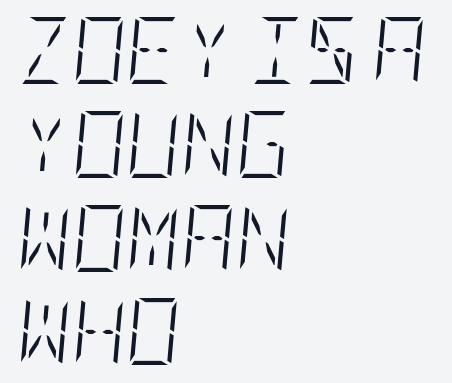
The letters are slanted; this is an italic face. Words appear dense and cohesive because spacing is normal. Beneath every word, the page is bare. Students, observe: this is what conventionally led text looks like. Is the block centered? No — it sits flush against the left margin.
